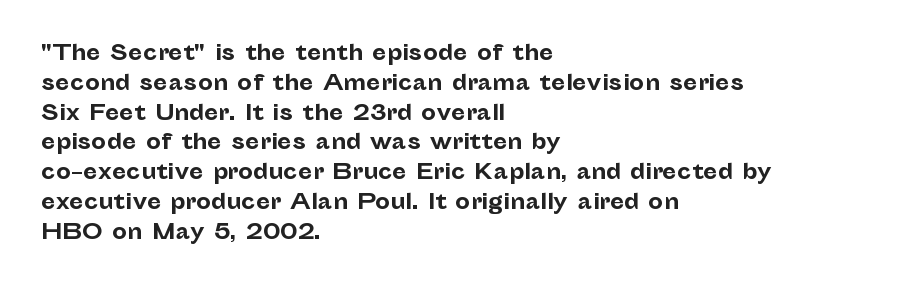
A bare baseline throughout the passage. Heavy-handed strokes throughout: this text is bold. Style check: upright. The setting favours the left margin, as ordinary paragraphs usually do. How are the letters spaced? Ordinarily, with no added tracking.
